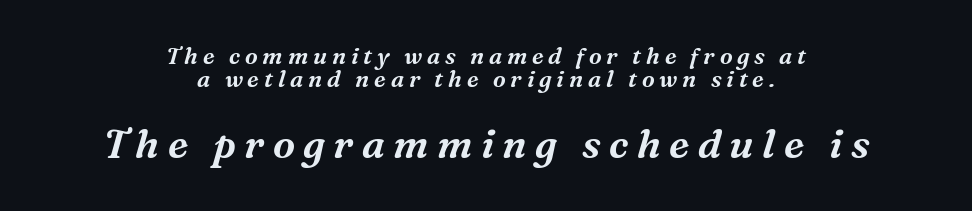
The image shows 40 px serif type, italic (leaning right); set centered, tight line spacing (0.98x), unusually wide letter spacing (+0.21 em), not underlined; the second (bottom) block is 1.74x larger; medium stroke contrast and a medium x-height.
